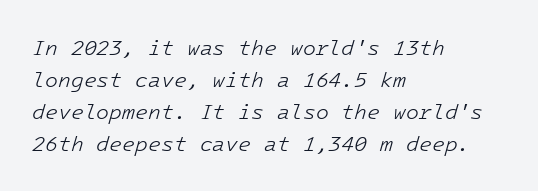
Q: Is the text bold? A: No.
Q: Is the text italic (slanted)? A: Yes, it leans right by about 16 degrees.
Q: Is the text underlined? A: No.
Q: How is the paragraph aligned? A: Left-aligned.
Q: Is the spacing between letters normal or unusually wide? A: Normal.
Q: Is the spacing between lines tight, normal or loose? A: Normal.
